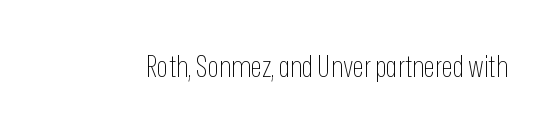
The glyphs in this specimen are sans serif. No word sits above an underline. Looks like regular typesetting: each glyph gets only the width it needs. Every stem runs plumb, perpendicular to the baseline.
